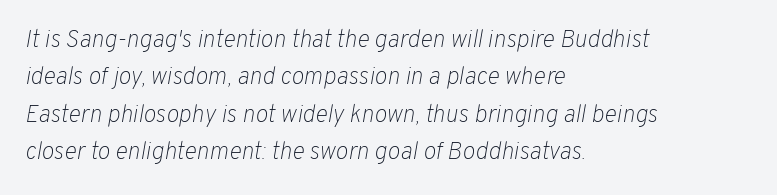
The image shows 24 px text type, italic (leaning right); set left-aligned, normal line spacing (1.56x), normal letter spacing, not underlined.
